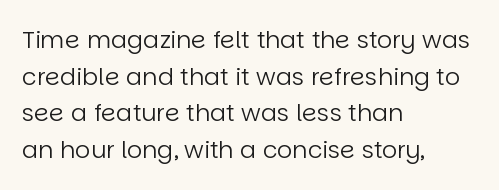
The image shows 24 px text type, upright; set left-aligned, normal line spacing (1.53x), normal letter spacing, not underlined.
